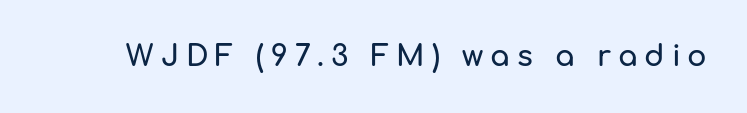
{"serif": "no", "italic": "no", "width": "normal", "stroke_contrast": "low", "x_height": "medium", "monospaced": "no", "underline": "no", "letter_spacing": "wide", "letter_spacing_em": 0.24, "glyph_px": 29}
